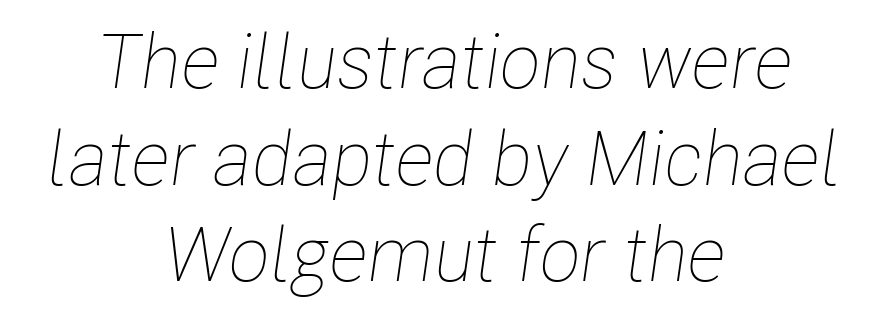
{"italic": "yes", "lean": "right", "slant_degrees": 8, "bold": "no", "weight": "thin", "width": "condensed", "stroke_contrast": "low", "x_height": "medium", "monospaced": "no", "underline": "no", "align": "center", "line_spacing": "normal", "line_spacing_ratio": 1.27, "letter_spacing": "normal", "letter_spacing_em": 0.0, "glyph_px": 76}
